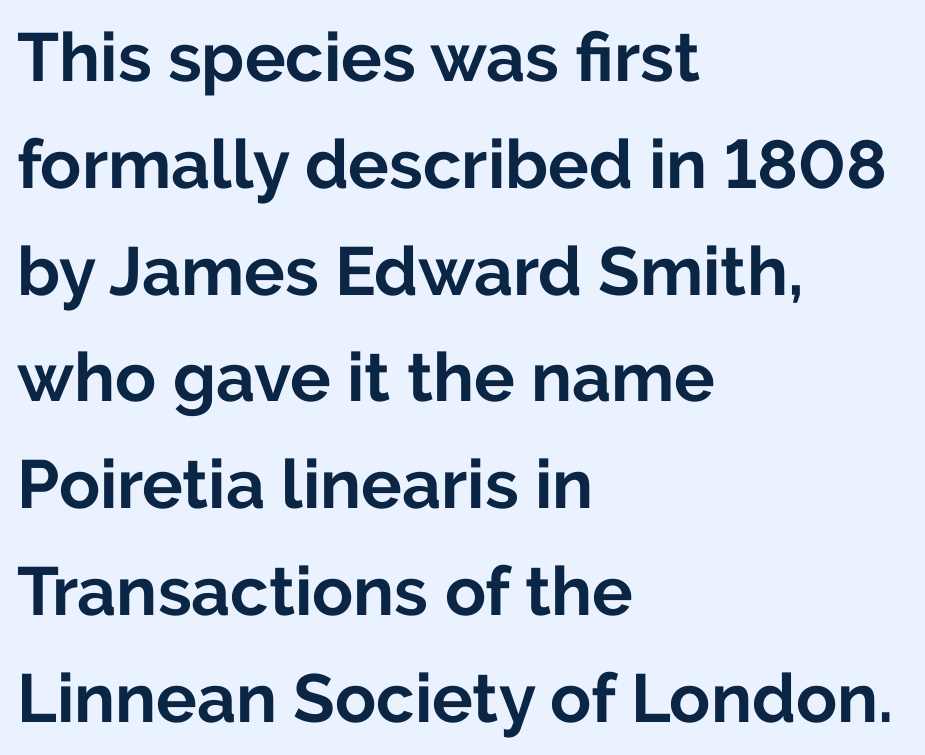
Q: Is the text bold? A: Yes.
Q: Is the text italic (slanted)? A: No, it is upright.
Q: Is the typeface a serif or a sans-serif typeface? A: Sans-serif.
Q: Is the text underlined? A: No.
Q: How is the paragraph aligned? A: Left-aligned.
Q: Is the spacing between letters normal or unusually wide? A: Normal.
Q: Is the spacing between lines tight, normal or loose? A: Normal.
Q: Width (condensed, normal, or wide)? A: Normal.
Q: Stroke contrast? A: Low.
Q: x-height? A: Medium.
Q: Monospaced? A: No.
